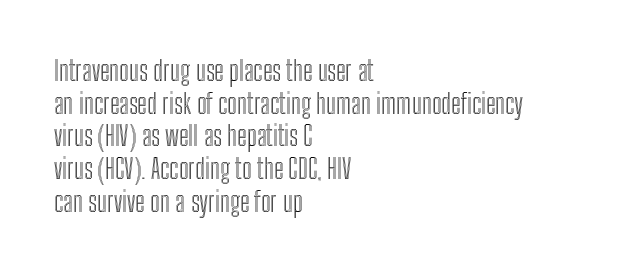
Words float on clear page, feet unadorned. Words appear dense and cohesive because spacing is normal. The lettering holds an erect, upright posture throughout. If you drew a ruler down the left edge, every line would touch it.
